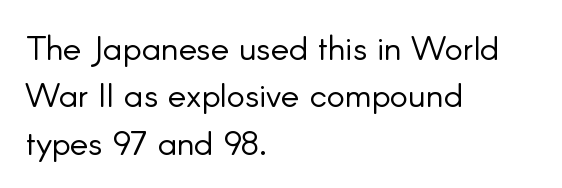
{"serif": "no", "italic": "no", "bold": "no", "weight": "light", "width": "normal", "stroke_contrast": "low", "x_height": "small", "monospaced": "no", "underline": "no", "align": "left", "line_spacing": "normal", "line_spacing_ratio": 1.39, "letter_spacing": "normal", "letter_spacing_em": 0.0, "glyph_px": 34}
